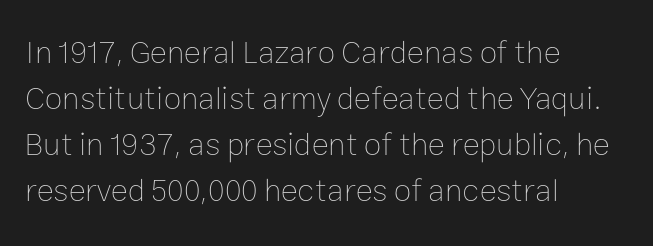
The image shows 32 px thin type, upright; set left-aligned, normal line spacing (1.44x), normal letter spacing, not underlined; low stroke contrast and a medium x-height.
